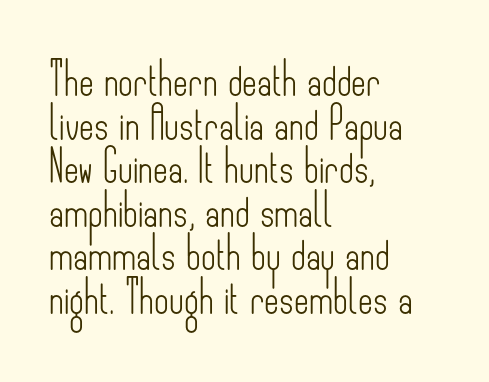
Q: Is the text bold? A: No.
Q: Is the text italic (slanted)? A: No, it is upright.
Q: Is the typeface a serif or a sans-serif typeface? A: Sans-serif.
Q: Is the text underlined? A: No.
Q: How is the paragraph aligned? A: Left-aligned.
Q: Is the spacing between letters normal or unusually wide? A: Normal.
Q: Is the spacing between lines tight, normal or loose? A: Normal.
Q: Width (condensed, normal, or wide)? A: Condensed.
Q: Stroke contrast? A: Low.
Q: x-height? A: Small.
Q: Monospaced? A: No.
